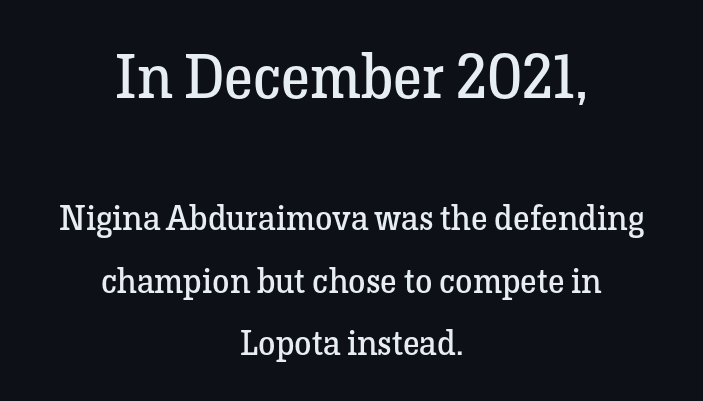
The image shows 61 px regular-weight serif type, upright; set centered, line spacing 1.79x, normal letter spacing, not underlined; the first (top) block is 1.74x larger; low stroke contrast and a medium x-height.
